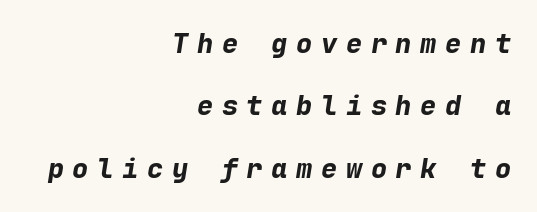
The passage shown leans; its letterforms are oblique. Letter spacing: wide. The rendering anchors every line to the right-hand side. Quick note: underline off.
